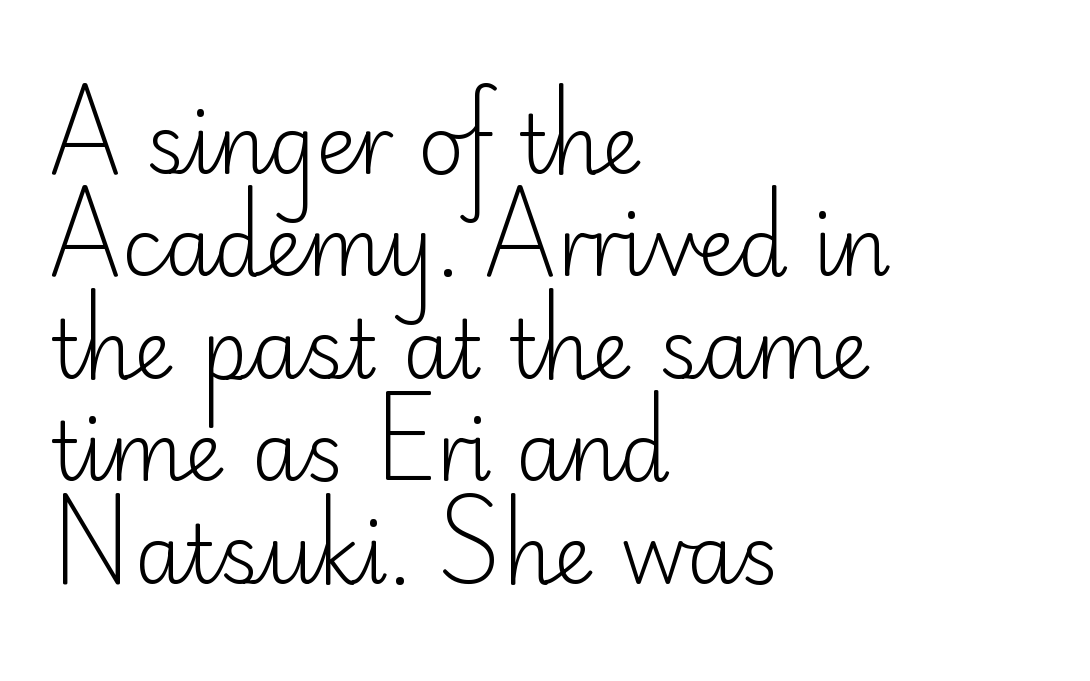
{"serif": "no", "italic": "no", "bold": "no", "weight": "light", "width": "normal", "stroke_contrast": "low", "x_height": "small", "monospaced": "no", "underline": "no", "align": "left", "line_spacing": "normal", "line_spacing_ratio": 1.28, "letter_spacing": "normal", "letter_spacing_em": 0.0, "glyph_px": 80}
